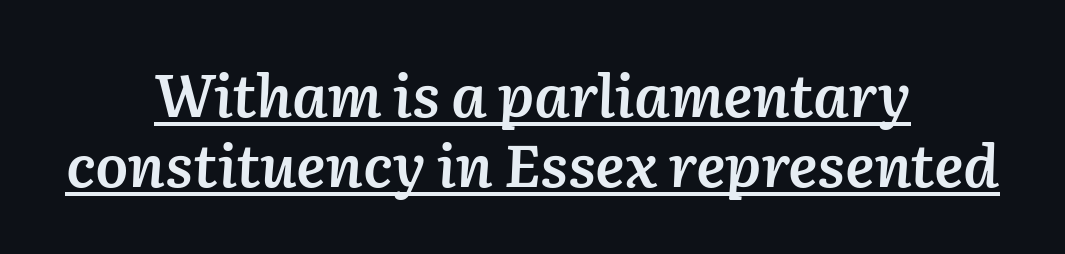
Q: Is the text bold? A: Semi-bold.
Q: Is the text italic (slanted)? A: Yes, it leans right by about 2 degrees.
Q: Is the text underlined? A: Yes.
Q: How is the paragraph aligned? A: Centered.
Q: Is the spacing between letters normal or unusually wide? A: Normal.
Q: Width (condensed, normal, or wide)? A: Normal.
Q: Stroke contrast? A: Low.
Q: x-height? A: Medium.
Q: Monospaced? A: No.
